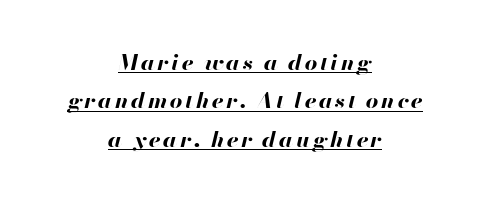
The image shows 22 px bold type, italic (leaning right); set centered, line spacing 1.75x, underlined.
